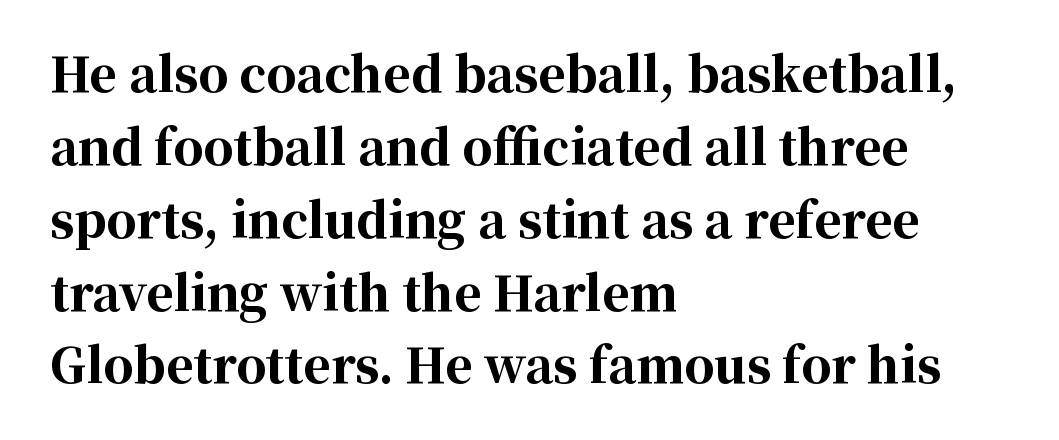
Check where the strokes stop: tiny serifs finish them off. Leading matches the norm, producing a regular column. Left-aligned paragraph, ragged on the right. Looks like regular typesetting: each glyph gets only the width it needs.
